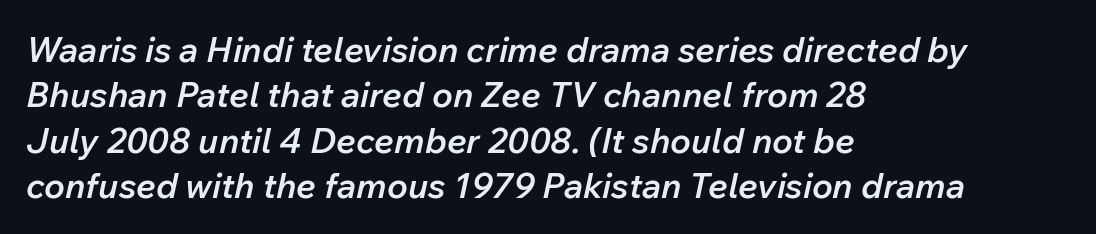
{"italic": "yes", "lean": "right", "slant_degrees": 12, "bold": "semi", "weight": "semibold", "width": "normal", "stroke_contrast": "low", "x_height": "medium", "monospaced": "no", "underline": "no", "align": "left", "line_spacing": "normal", "line_spacing_ratio": 1.3, "letter_spacing": "normal", "letter_spacing_em": 0.0, "glyph_px": 35}
